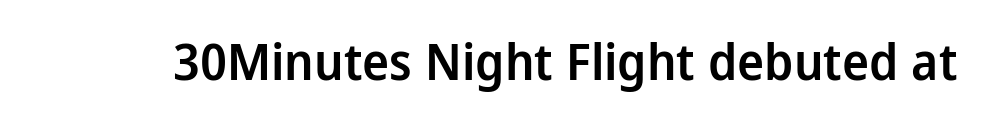
The image shows 51 px semibold sans-serif type, upright; set normal letter spacing, not underlined; low stroke contrast and a medium x-height.
